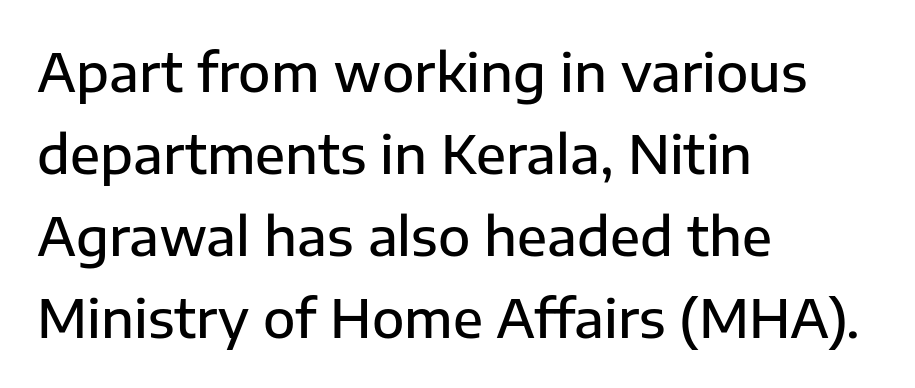
The image shows 53 px semibold sans-serif type, upright; set left-aligned, normal line spacing (1.55x), normal letter spacing, not underlined; low stroke contrast and a medium x-height.
